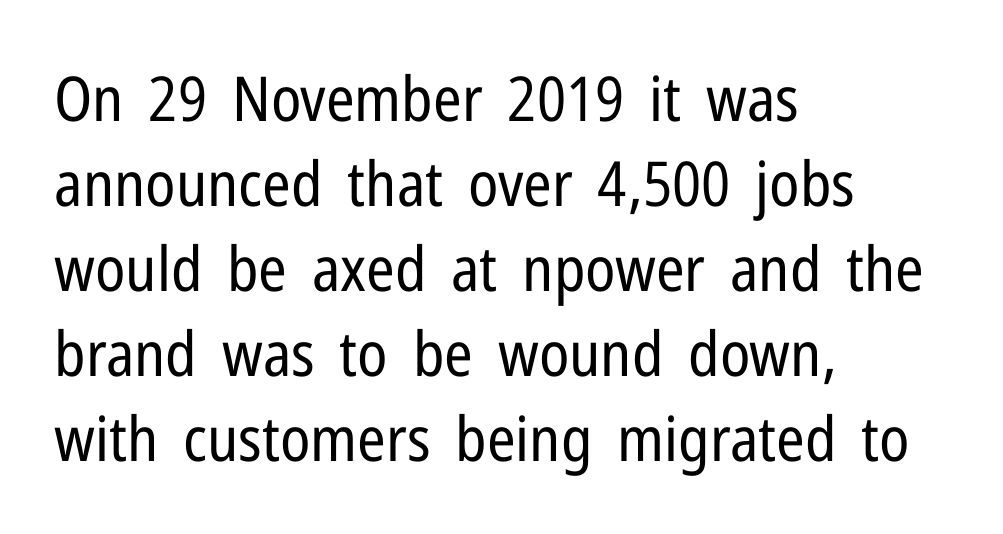
{"serif": "no", "italic": "no", "bold": "no", "weight": "regular", "width": "condensed", "stroke_contrast": "low", "x_height": "medium", "monospaced": "no", "underline": "no", "align": "left", "line_spacing": "normal", "line_spacing_ratio": 1.37, "letter_spacing": "normal", "letter_spacing_em": 0.0, "glyph_px": 62}
